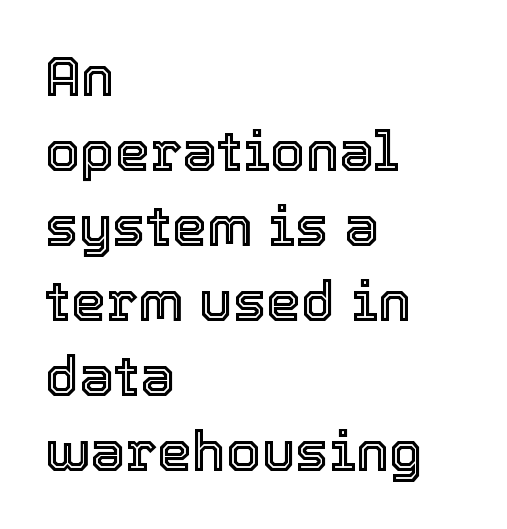
{"italic": "no", "width": "normal", "x_height": "medium", "monospaced": "no", "underline": "no", "align": "left", "line_spacing": "normal", "line_spacing_ratio": 1.34, "letter_spacing": "normal", "letter_spacing_em": 0.0, "glyph_px": 56}
